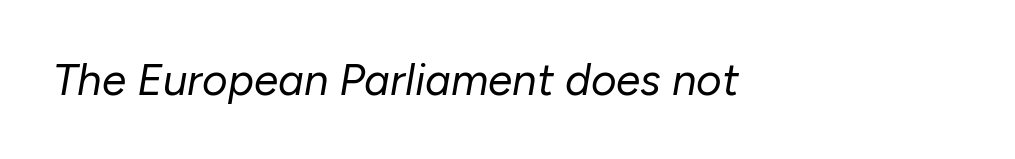
The passage shown is not underscored anywhere. Nothing unusual about the tracking: characters are spaced as the font intends. Does the lettering tilt? It does — this is italic. The letters advance in unequal steps, a hallmark of proportional type. Unbolded letterforms with no extra heft.
